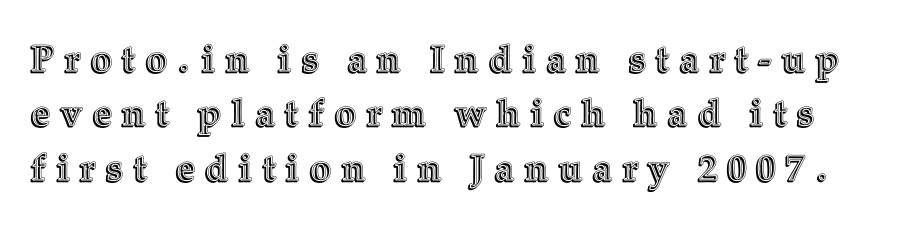
{"italic": "no", "width": "normal", "x_height": "medium", "monospaced": "no", "underline": "no", "line_spacing": "normal", "line_spacing_ratio": 1.47, "letter_spacing": "wide", "letter_spacing_em": 0.29, "glyph_px": 37}
